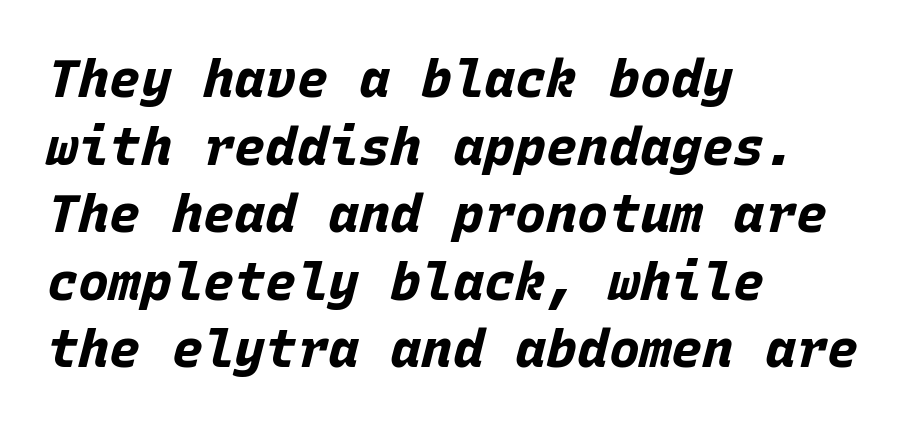
These lines are set flush left with a ragged right edge. Is the letter spacing exaggerated? No — it looks like the ordinary default. It's the slanting kind of type. Each new line begins a customary step beneath the previous one. Do the characters align in a grid? Yes, the font is monospaced.
